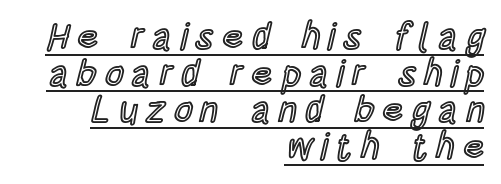
Q: Is the text italic (slanted)? A: Yes.
Q: Is the text underlined? A: Yes.
Q: How is the paragraph aligned? A: Right-aligned.
Q: Is the spacing between letters normal or unusually wide? A: Unusually wide.
Q: Is the spacing between lines tight, normal or loose? A: Tight.
Q: Width (condensed, normal, or wide)? A: Condensed.
Q: x-height? A: Large.
Q: Monospaced? A: No.
